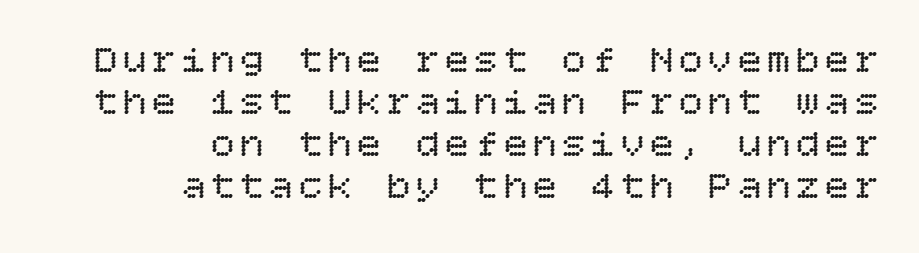
Q: Is the text bold? A: No.
Q: Is the text italic (slanted)? A: No, it is upright.
Q: Is the text underlined? A: No.
Q: How is the paragraph aligned? A: Right-aligned.
Q: Is the spacing between lines tight, normal or loose? A: Tight.
Q: Width (condensed, normal, or wide)? A: Normal.
Q: Stroke contrast? A: Low.
Q: x-height? A: Large.
